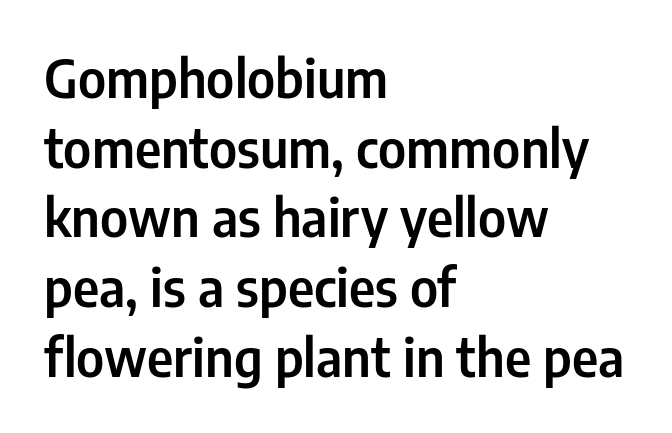
The image shows 52 px condensed sans-serif type, upright; set left-aligned, normal line spacing (1.34x), normal letter spacing, not underlined; low stroke contrast and a medium x-height.
